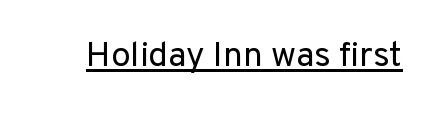
{"serif": "no", "italic": "no", "bold": "no", "weight": "regular", "width": "normal", "stroke_contrast": "low", "x_height": "medium", "monospaced": "no", "underline": "yes", "letter_spacing": "normal", "letter_spacing_em": 0.0, "glyph_px": 35}
